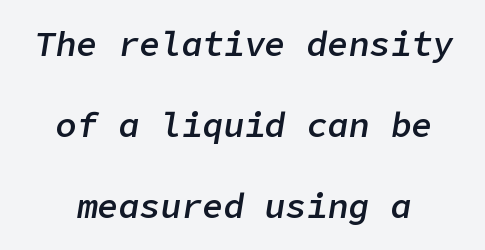
Q: Is the text bold? A: Semi-bold.
Q: Is the text italic (slanted)? A: Yes, it leans right by about 9 degrees.
Q: Is the text underlined? A: No.
Q: Is the spacing between letters normal or unusually wide? A: Normal.
Q: Is the spacing between lines tight, normal or loose? A: Loose.
Q: Width (condensed, normal, or wide)? A: Normal.
Q: Stroke contrast? A: Low.
Q: x-height? A: Medium.
